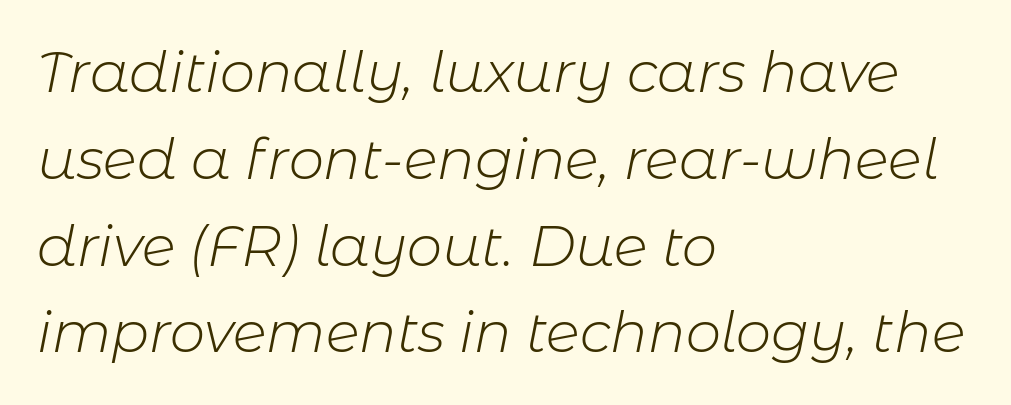
{"italic": "yes", "lean": "right", "slant_degrees": 11, "bold": "no", "weight": "light", "width": "normal", "stroke_contrast": "low", "x_height": "medium", "monospaced": "no", "underline": "no", "align": "left", "line_spacing": "normal", "line_spacing_ratio": 1.55, "letter_spacing": "normal", "letter_spacing_em": 0.0, "glyph_px": 56}
